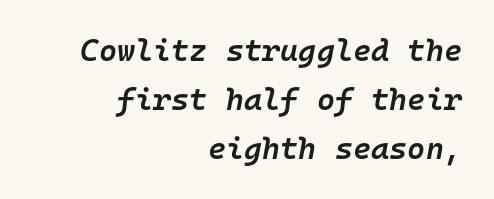
{"italic": "yes", "lean": "right", "slant_degrees": 10, "bold": "semi", "weight": "semibold", "width": "normal", "stroke_contrast": "low", "x_height": "medium", "monospaced": "yes", "underline": "no", "align": "right", "line_spacing": "normal", "line_spacing_ratio": 1.58, "letter_spacing": "normal", "letter_spacing_em": 0.0, "glyph_px": 31}
